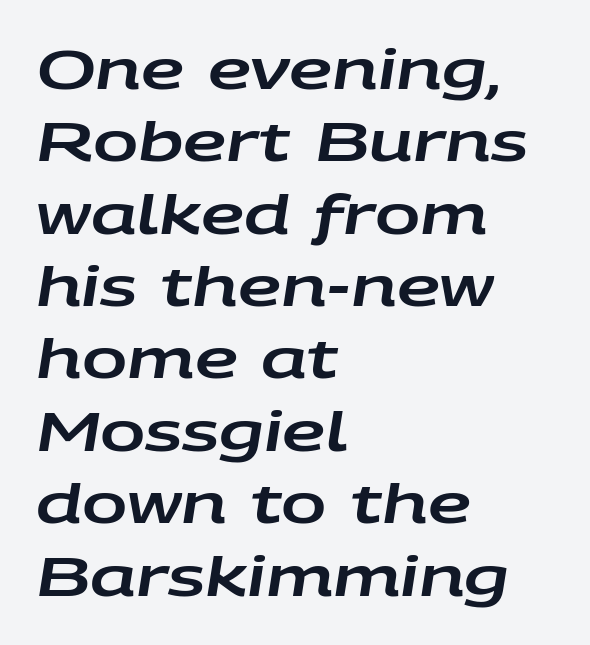
What stands out about the letter spacing? Nothing — it is the standard amount. Lines of text with bare space underneath. Line beginnings align vertically; line endings do not. The specimen reads as italic at a glance. The lines sit at an ordinary, default distance from one another. Do the characters align in a grid? No, the font is proportional.
